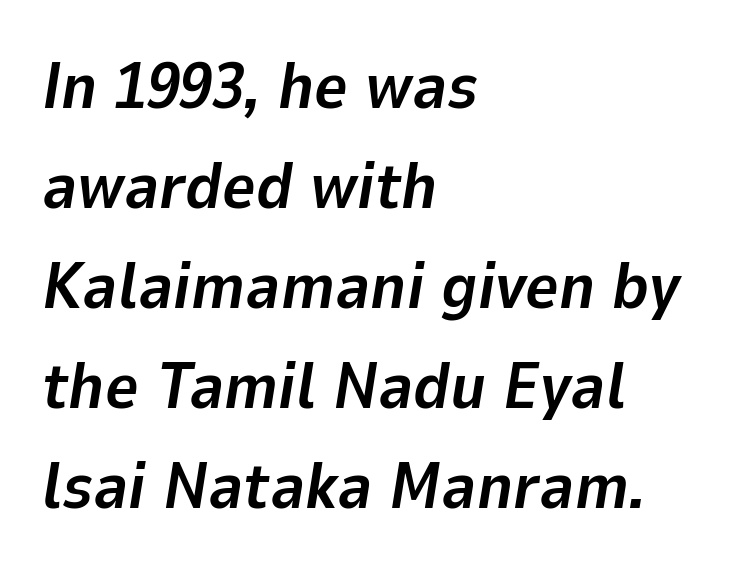
Slant detected: the letters are inclined. Nobody drew a line under any word here. Summary of vertical rhythm: regular, with standard interline spacing. The letters sit at their default tracking, neither squeezed nor spread. You'd pick this weight for a headline — it's a proper bold. In CSS terms this would be text-align: left.
